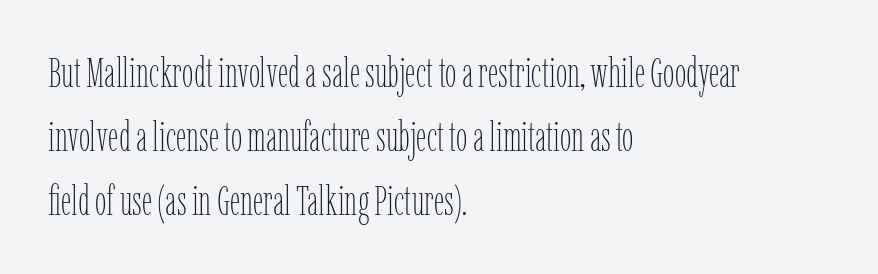
{"italic": "no", "bold": "no", "weight": "thin", "width": "condensed", "stroke_contrast": "low", "x_height": "medium", "monospaced": "no", "underline": "no", "align": "left", "line_spacing": "normal", "line_spacing_ratio": 1.56, "letter_spacing": "normal", "letter_spacing_em": 0.0, "glyph_px": 41}
